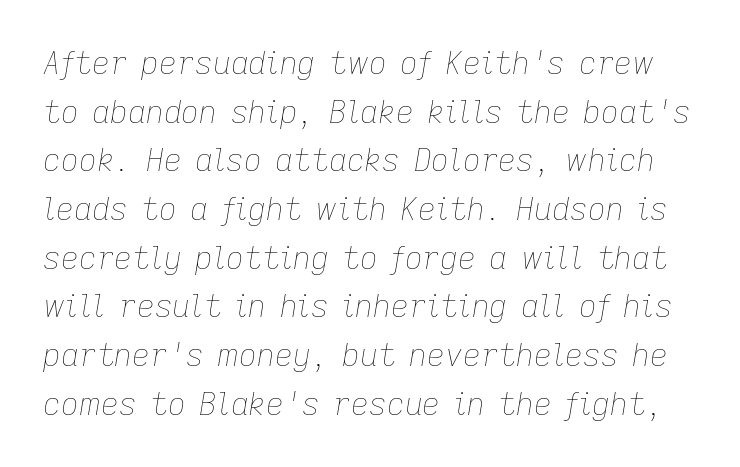
{"italic": "yes", "lean": "right", "slant_degrees": 9, "bold": "no", "weight": "thin", "width": "normal", "stroke_contrast": "low", "x_height": "medium", "monospaced": "no", "underline": "no", "line_spacing": "normal", "line_spacing_ratio": 1.57, "letter_spacing": "normal", "letter_spacing_em": 0.0, "glyph_px": 31}
